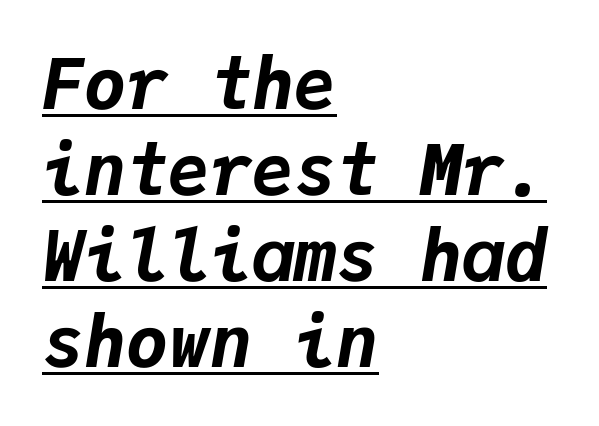
The image shows 70 px bold type, italic (leaning right), monospaced; set left-aligned, line spacing 1.23x, normal letter spacing, underlined; low stroke contrast and a medium x-height.
